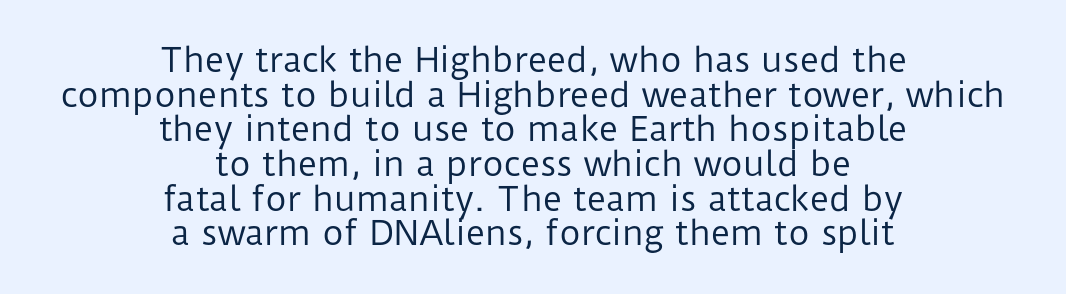
Q: Is the text bold? A: No.
Q: Is the text italic (slanted)? A: No, it is upright.
Q: Is the typeface a serif or a sans-serif typeface? A: Sans-serif.
Q: Is the text underlined? A: No.
Q: How is the paragraph aligned? A: Centered.
Q: Is the spacing between letters normal or unusually wide? A: Normal.
Q: Is the spacing between lines tight, normal or loose? A: Tight.
Q: Width (condensed, normal, or wide)? A: Normal.
Q: Stroke contrast? A: Low.
Q: x-height? A: Medium.
Q: Monospaced? A: No.
